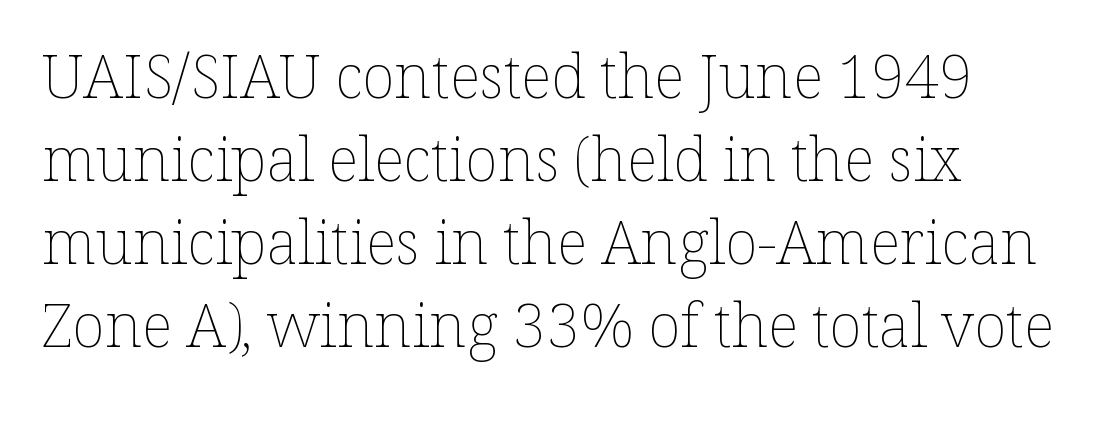
The image shows 61 px thin type, upright; set normal line spacing (1.36x), normal letter spacing, not underlined; low stroke contrast and a medium x-height.
